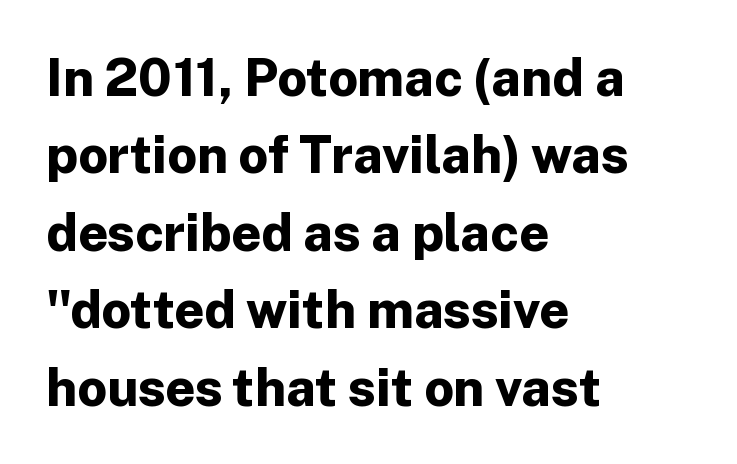
{"serif": "no", "italic": "no", "bold": "yes", "weight": "bold", "width": "normal", "stroke_contrast": "low", "x_height": "medium", "monospaced": "no", "underline": "no", "align": "left", "line_spacing": "normal", "line_spacing_ratio": 1.49, "letter_spacing": "normal", "letter_spacing_em": 0.0, "glyph_px": 52}
